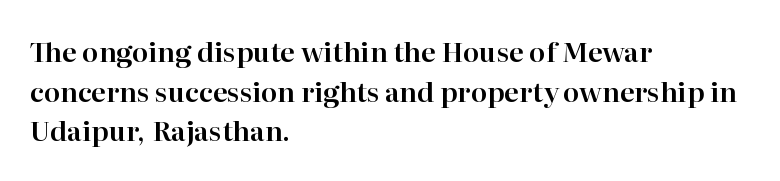
Reading down the column, the eye jumps a familiar distance to each next line. The gaps between neighbouring characters are ordinary and unremarkable. Every character sits straight up, as roman type does. These lines stack with their left ends in a neat column. Bare-footed words on every line.
